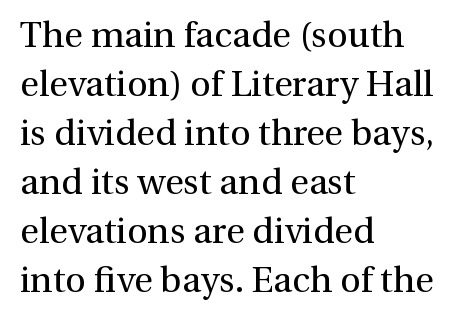
The image shows 36 px regular-weight serif type, upright; set left-aligned, normal line spacing (1.36x), normal letter spacing, not underlined; medium stroke contrast and a medium x-height.
